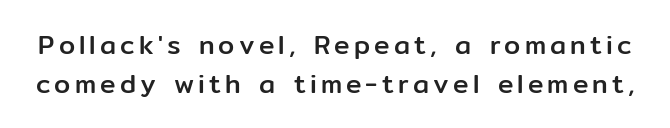
{"italic": "no", "underline": "no", "line_spacing": "normal", "line_spacing_ratio": 1.49, "glyph_px": 26}
